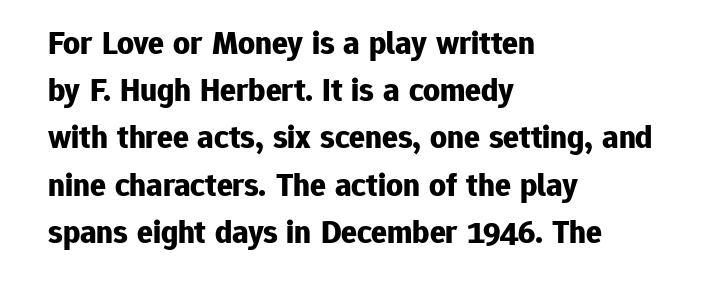
The image shows 33 px bold sans-serif type, upright; set left-aligned, normal line spacing (1.43x), normal letter spacing, not underlined; low stroke contrast and a medium x-height.
